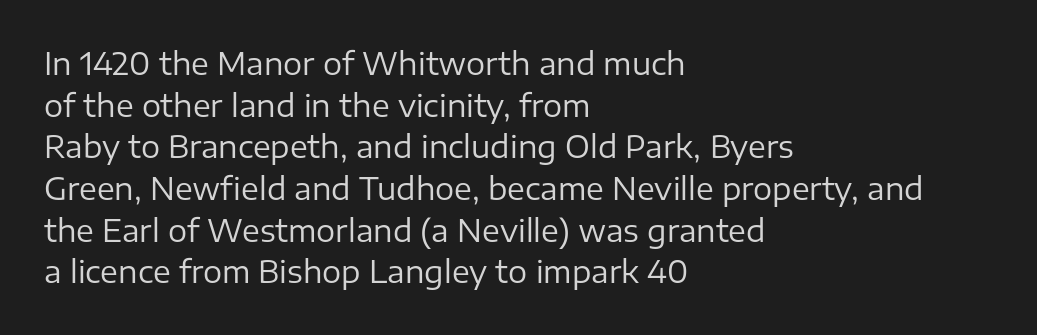
{"serif": "no", "italic": "no", "bold": "no", "weight": "regular", "width": "normal", "stroke_contrast": "low", "x_height": "medium", "monospaced": "no", "underline": "no", "align": "left", "line_spacing": "normal", "line_spacing_ratio": 1.39, "letter_spacing": "normal", "letter_spacing_em": 0.0, "glyph_px": 30}
